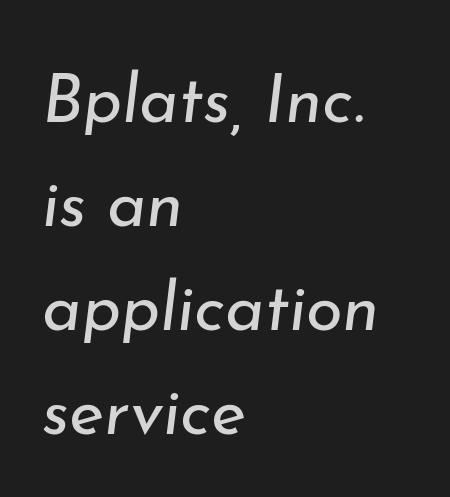
{"italic": "yes", "lean": "right", "slant_degrees": 7, "bold": "no", "weight": "regular", "width": "normal", "stroke_contrast": "low", "x_height": "small", "monospaced": "no", "underline": "no", "align": "left", "line_spacing": "normal", "line_spacing_ratio": 1.55, "letter_spacing": "normal", "letter_spacing_em": 0.0, "glyph_px": 67}
